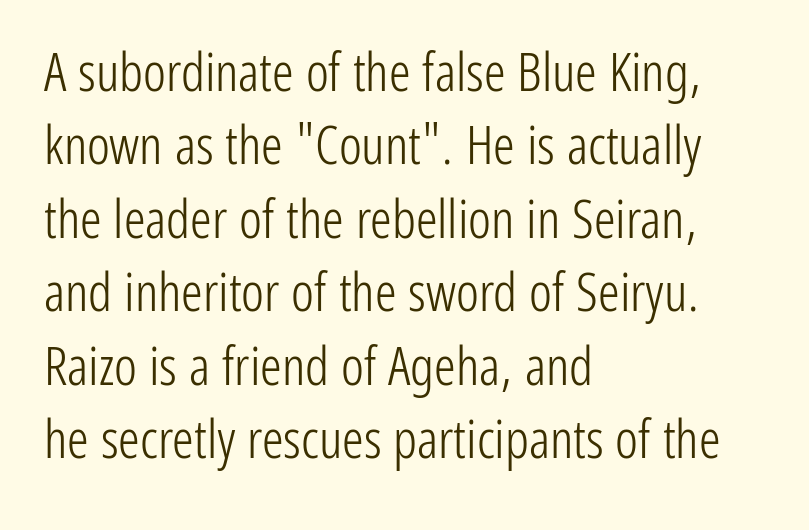
The face used here is proportionally spaced, like ordinary book or web type. The lines in this sample share a left origin and differ only in where they stop. Ascenders rise straight up at ninety degrees. The face used here is rendered with its standard letterfit. The designer left line spacing at the default. The font family rendered here belongs to the sans-serif group.
